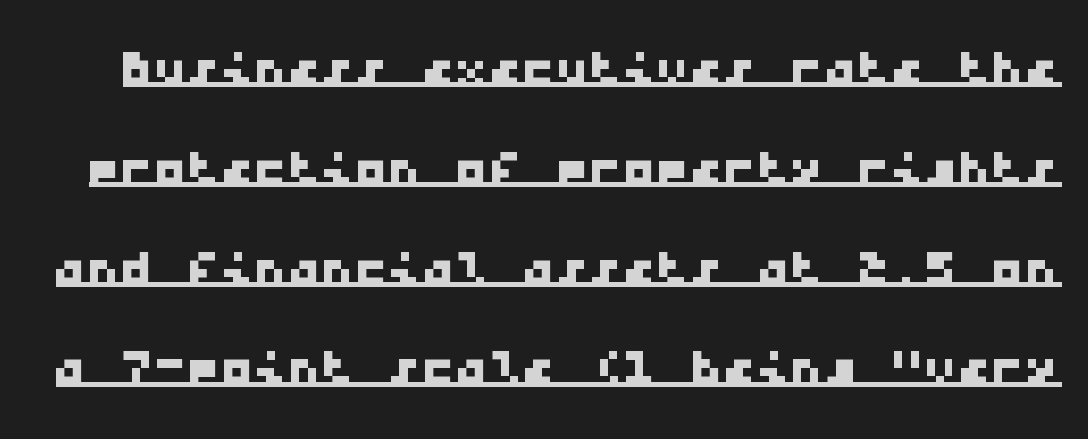
The image shows 67 px wide sans-serif type, monospaced; set normal line spacing (1.49x), normal letter spacing, underlined; low stroke contrast and a medium x-height.
